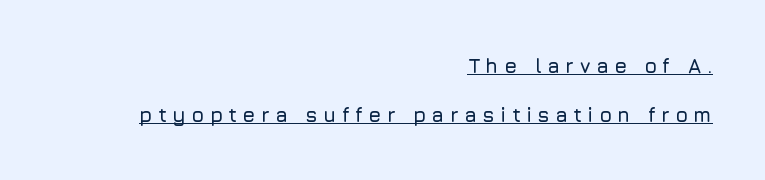
The image shows 20 px text type, upright; set right-aligned, loose line spacing (2.44x), unusually wide letter spacing (+0.28 em), underlined.
